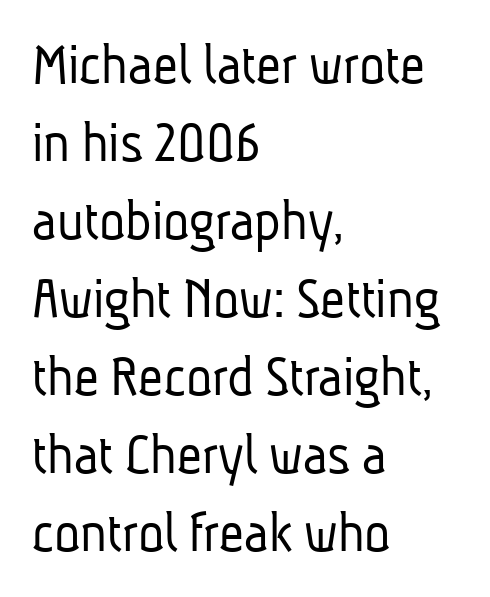
The image shows 61 px light, condensed sans-serif type; set left-aligned, normal line spacing (1.28x), normal letter spacing, not underlined; low stroke contrast and a medium x-height.
